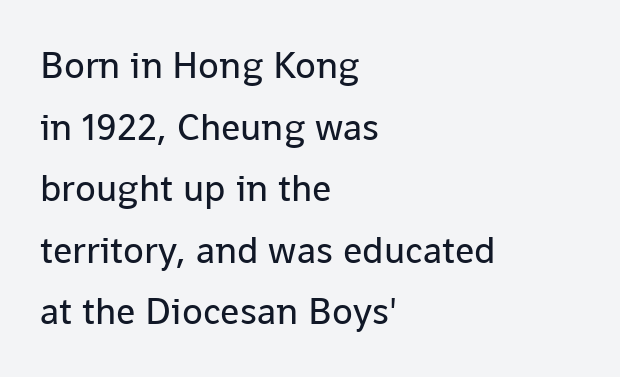
Q: Is the text bold? A: No.
Q: Is the text italic (slanted)? A: No, it is upright.
Q: Is the typeface a serif or a sans-serif typeface? A: Sans-serif.
Q: Is the text underlined? A: No.
Q: How is the paragraph aligned? A: Left-aligned.
Q: Is the spacing between letters normal or unusually wide? A: Normal.
Q: Is the spacing between lines tight, normal or loose? A: Normal.
Q: Width (condensed, normal, or wide)? A: Normal.
Q: Stroke contrast? A: Low.
Q: x-height? A: Medium.
Q: Monospaced? A: No.
